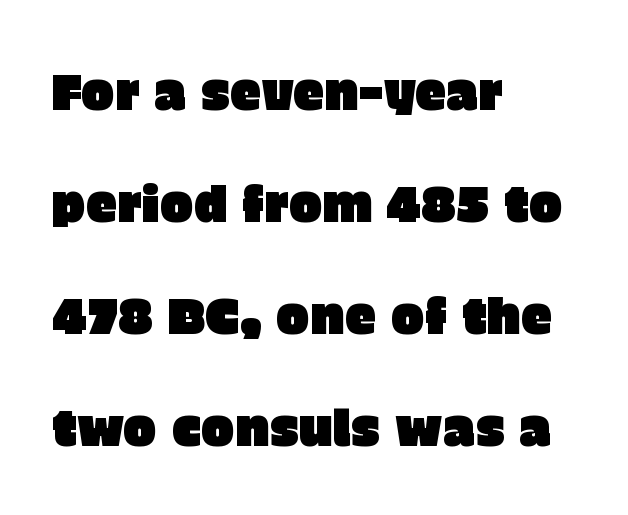
Q: Is the text italic (slanted)? A: No, it is upright.
Q: Is the typeface a serif or a sans-serif typeface? A: Sans-serif.
Q: Is the text underlined? A: No.
Q: How is the paragraph aligned? A: Left-aligned.
Q: Is the spacing between letters normal or unusually wide? A: Normal.
Q: Is the spacing between lines tight, normal or loose? A: Loose.
Q: Width (condensed, normal, or wide)? A: Normal.
Q: Stroke contrast? A: Low.
Q: x-height? A: Large.
Q: Monospaced? A: No.
